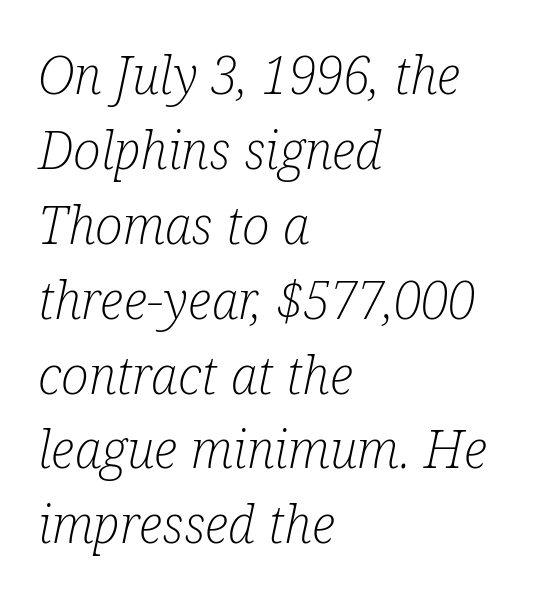
These lines keep a tight, regular rhythm from letter to letter. Does the leading feel generous? No, just average. The weight would be labelled regular, book, light, or lighter still. Would a proofreader flag this as italicized? Yes.
